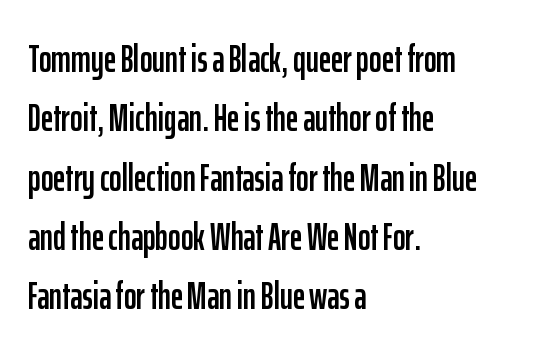
If you drew a line through each stem, it would be perfectly vertical. Evenly set lines give the paragraph a standard silhouette. Standard letterfit; no display-style spreading of the glyphs. Rule under the text: the space is simply empty.
